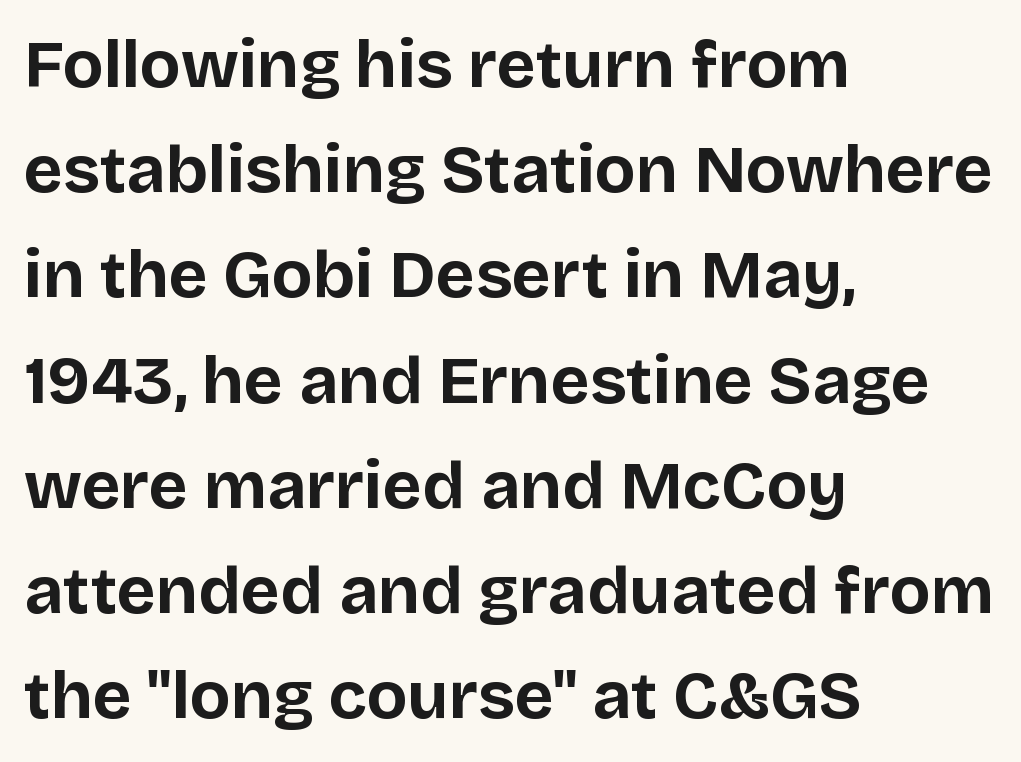
{"serif": "no", "italic": "no", "bold": "yes", "weight": "bold", "width": "normal", "stroke_contrast": "low", "x_height": "large", "monospaced": "no", "underline": "no", "align": "left", "line_spacing": "normal", "line_spacing_ratio": 1.57, "letter_spacing": "normal", "letter_spacing_em": 0.0, "glyph_px": 67}
